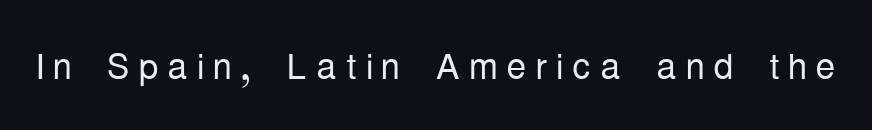
Q: Is the text bold? A: No.
Q: Is the text italic (slanted)? A: No, it is upright.
Q: Is the typeface a serif or a sans-serif typeface? A: Sans-serif.
Q: Is the text underlined? A: No.
Q: Width (condensed, normal, or wide)? A: Condensed.
Q: Stroke contrast? A: Low.
Q: x-height? A: Medium.
Q: Monospaced? A: No.
